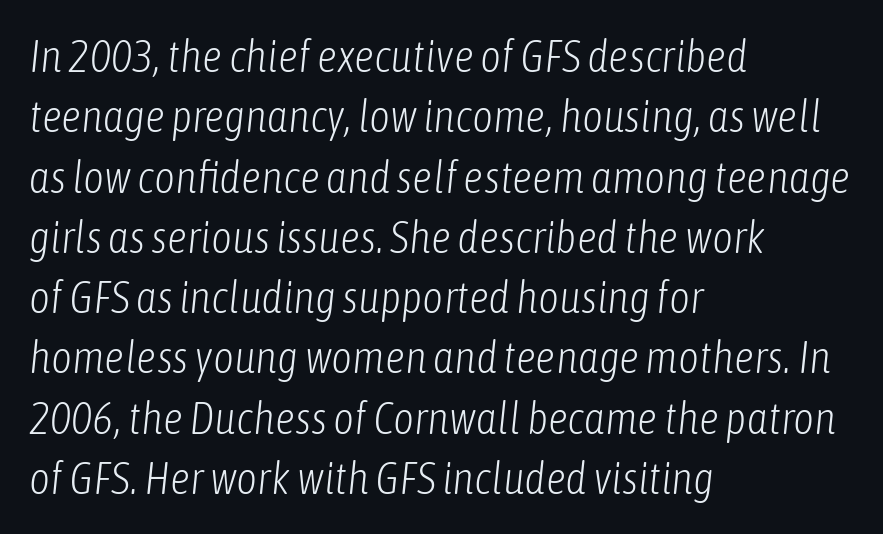
{"italic": "yes", "lean": "right", "slant_degrees": 6, "bold": "no", "weight": "light", "width": "condensed", "stroke_contrast": "low", "x_height": "medium", "monospaced": "no", "underline": "no", "align": "left", "line_spacing": "normal", "line_spacing_ratio": 1.34, "letter_spacing": "normal", "letter_spacing_em": 0.0, "glyph_px": 45}
